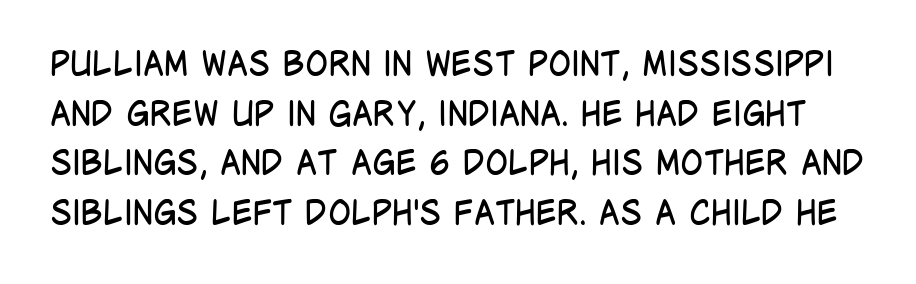
Proportional: the letters do not fall into vertical columns. Serifs: no, the terminals of the letterforms are clean. The letters sit at their default tracking, neither squeezed nor spread. The gap between lines stays unmarked. The designer left line spacing at the default.
